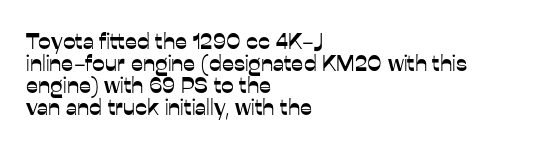
The image shows 23 px text type, upright; set left-aligned, tight line spacing (0.96x), normal letter spacing, not underlined.
